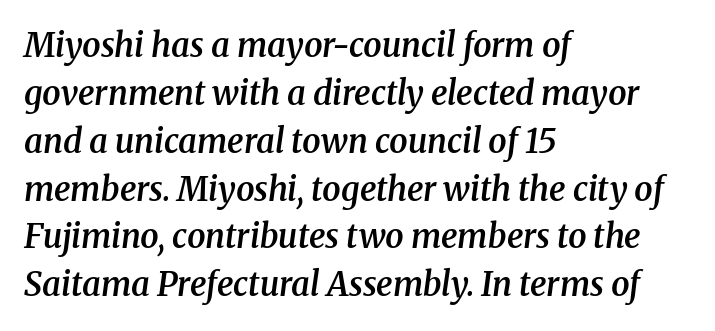
The image shows 33 px semibold serif type, italic (leaning right); set left-aligned, normal line spacing (1.45x), normal letter spacing, not underlined; medium stroke contrast and a medium x-height.
